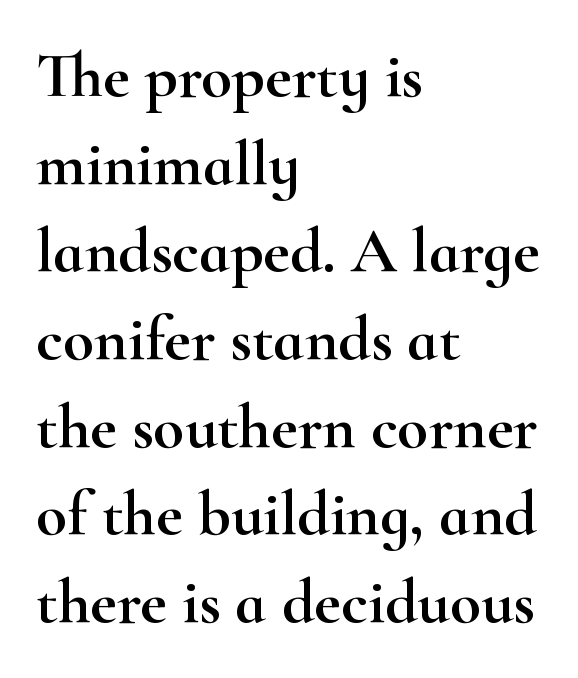
The image shows 64 px wide serif type, upright; set left-aligned, normal line spacing (1.37x), normal letter spacing, not underlined; high stroke contrast and a small x-height.
